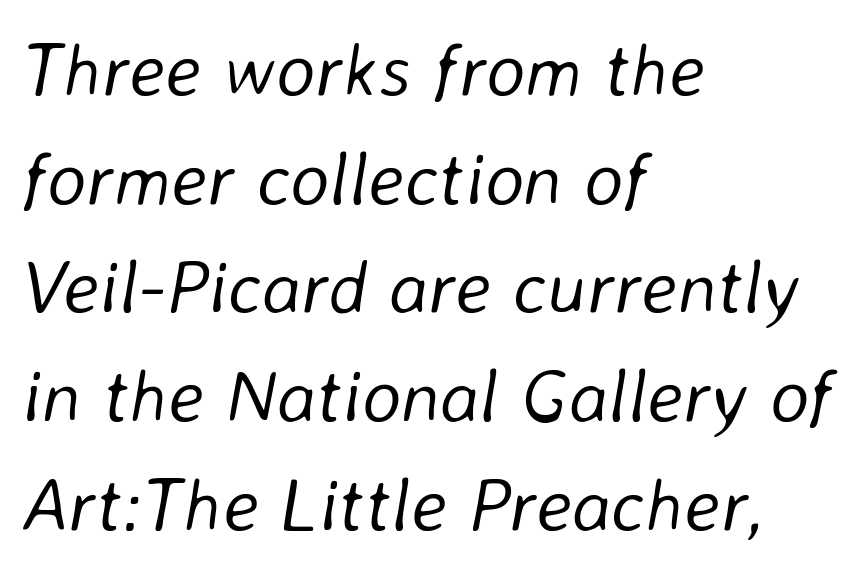
Honestly, there is no underline to notice here at all. Stems and bowls with no extra thickness — not bold. If you measured baseline to baseline, you'd find a middling distance. The typography opts for an oblique posture over an upright one. Note the varied advance widths — an 'i' is clearly narrower than an 'm'. There is no visible air inserted between adjacent glyphs.
